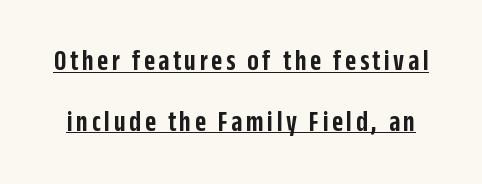
Q: Is the text bold? A: Semi-bold.
Q: Is the text italic (slanted)? A: No, it is upright.
Q: Is the typeface a serif or a sans-serif typeface? A: Sans-serif.
Q: Is the text underlined? A: Yes.
Q: Is the spacing between lines tight, normal or loose? A: Loose.
Q: Width (condensed, normal, or wide)? A: Condensed.
Q: Stroke contrast? A: Low.
Q: x-height? A: Large.
Q: Monospaced? A: No.
